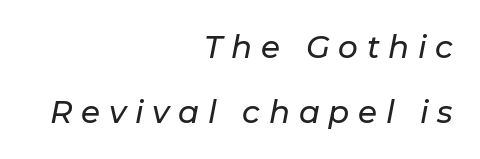
How would I describe the line gaps? Wide and relaxed. The axis of the letterforms is tilted away from vertical. In CSS terms this would be text-align: right. Plain, unruled lines of type. Observe the wide spacing: letters keep a clear distance from each other.
